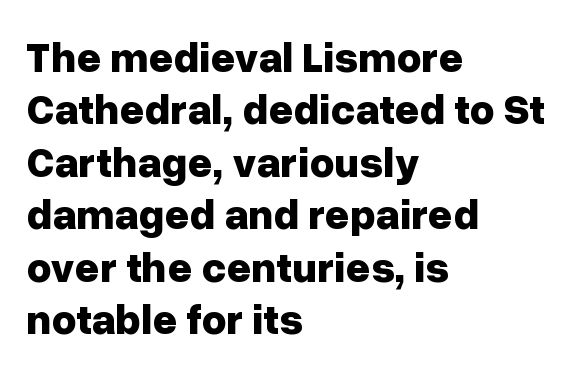
Q: Is the text bold? A: Yes.
Q: Is the text italic (slanted)? A: No, it is upright.
Q: Is the typeface a serif or a sans-serif typeface? A: Sans-serif.
Q: Is the text underlined? A: No.
Q: How is the paragraph aligned? A: Left-aligned.
Q: Is the spacing between letters normal or unusually wide? A: Normal.
Q: Width (condensed, normal, or wide)? A: Normal.
Q: Stroke contrast? A: Low.
Q: x-height? A: Medium.
Q: Monospaced? A: No.
